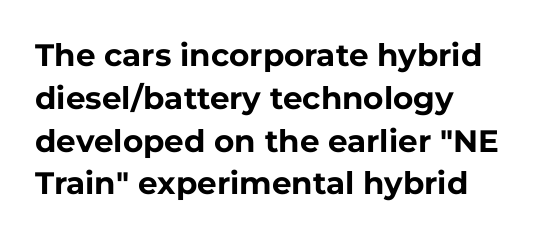
Q: Is the text bold? A: Yes.
Q: Is the text italic (slanted)? A: No, it is upright.
Q: Is the typeface a serif or a sans-serif typeface? A: Sans-serif.
Q: Is the text underlined? A: No.
Q: How is the paragraph aligned? A: Left-aligned.
Q: Is the spacing between letters normal or unusually wide? A: Normal.
Q: Is the spacing between lines tight, normal or loose? A: Normal.
Q: Width (condensed, normal, or wide)? A: Normal.
Q: Stroke contrast? A: Low.
Q: x-height? A: Medium.
Q: Monospaced? A: No.
